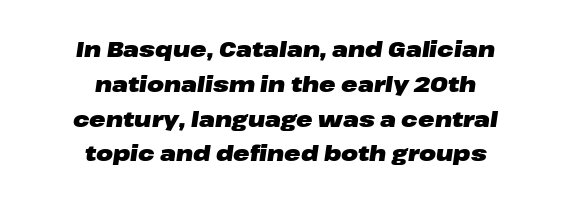
Italic: yes, the glyphs are oblique. The letters are bold, with thick, heavy strokes. Horizontally, the lines are justified to the midpoint only. Regarding leading, the lines here are spaced in the standard way. Bare-footed words on every line. Tracking here is standard; glyphs follow each other at the usual distance.
